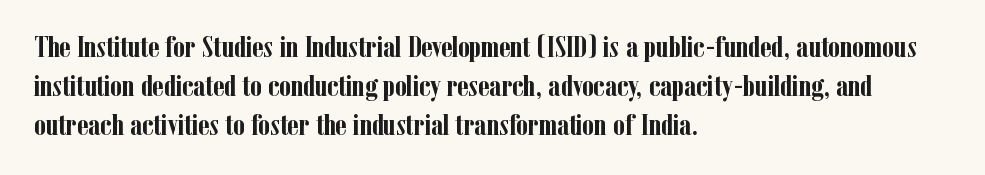
Q: Is the text bold? A: Yes.
Q: Is the text italic (slanted)? A: No, it is upright.
Q: Is the typeface a serif or a sans-serif typeface? A: Serif.
Q: Is the text underlined? A: No.
Q: How is the paragraph aligned? A: Left-aligned.
Q: Is the spacing between letters normal or unusually wide? A: Normal.
Q: Is the spacing between lines tight, normal or loose? A: Normal.
Q: Width (condensed, normal, or wide)? A: Condensed.
Q: Stroke contrast? A: Low.
Q: x-height? A: Medium.
Q: Monospaced? A: No.
